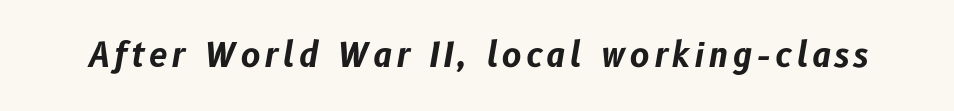
{"italic": "yes", "lean": "right", "slant_degrees": 10, "bold": "yes", "weight": "bold", "width": "normal", "stroke_contrast": "low", "x_height": "medium", "monospaced": "no", "underline": "no", "glyph_px": 33}
